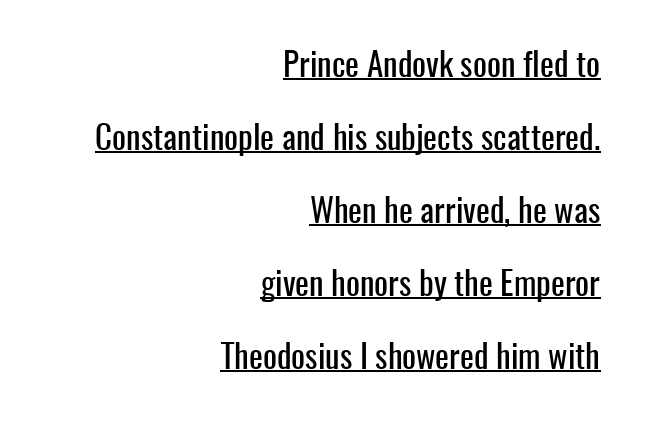
The image shows 33 px condensed sans-serif type, upright; set right-aligned, loose line spacing (2.21x), normal letter spacing, underlined; low stroke contrast and a medium x-height.
